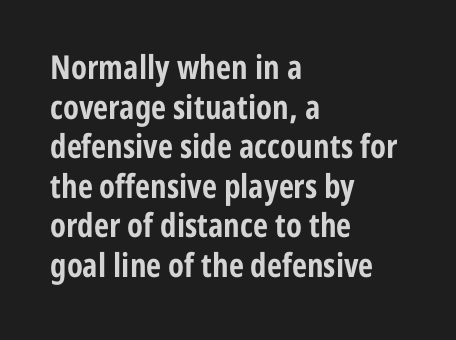
The image shows 33 px bold, condensed sans-serif type, upright; set left-aligned, line spacing 1.2x, normal letter spacing, not underlined; low stroke contrast and a medium x-height.
